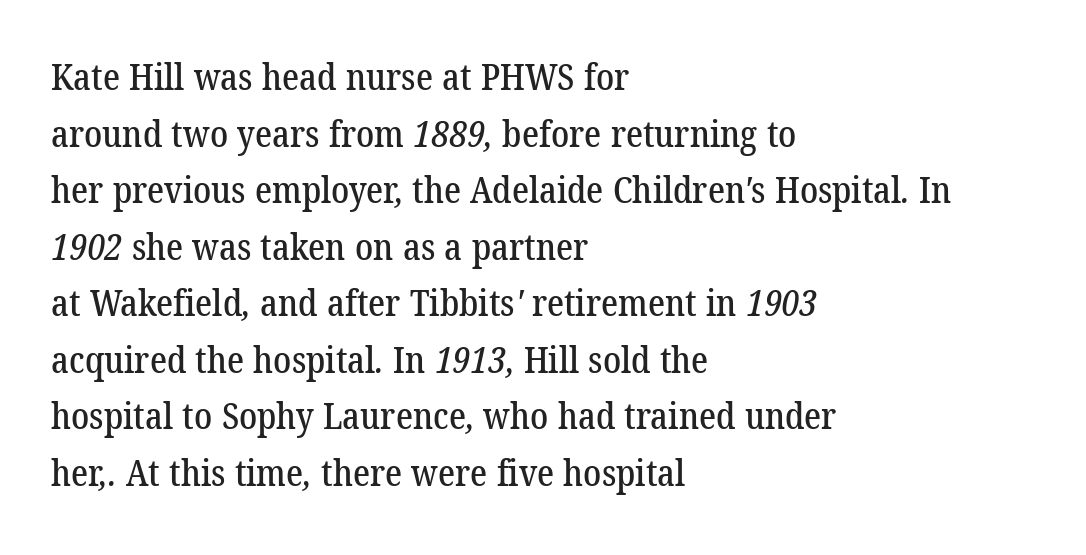
Q: Is the typeface a serif or a sans-serif typeface? A: Serif.
Q: Is the text underlined? A: No.
Q: How is the paragraph aligned? A: Left-aligned.
Q: Is the spacing between letters normal or unusually wide? A: Normal.
Q: Is the spacing between lines tight, normal or loose? A: Normal.
Q: Width (condensed, normal, or wide)? A: Normal.
Q: Stroke contrast? A: Low.
Q: x-height? A: Medium.
Q: Monospaced? A: No.
